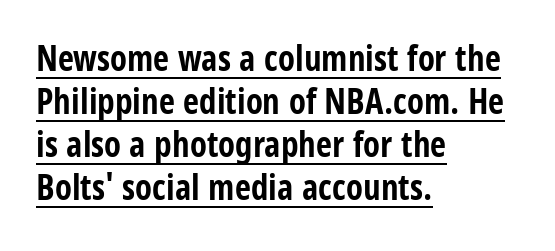
Q: Is the text bold? A: Yes.
Q: Is the text italic (slanted)? A: No, it is upright.
Q: Is the typeface a serif or a sans-serif typeface? A: Sans-serif.
Q: Is the text underlined? A: Yes.
Q: How is the paragraph aligned? A: Left-aligned.
Q: Is the spacing between letters normal or unusually wide? A: Normal.
Q: Width (condensed, normal, or wide)? A: Condensed.
Q: Stroke contrast? A: Low.
Q: x-height? A: Large.
Q: Monospaced? A: No.
